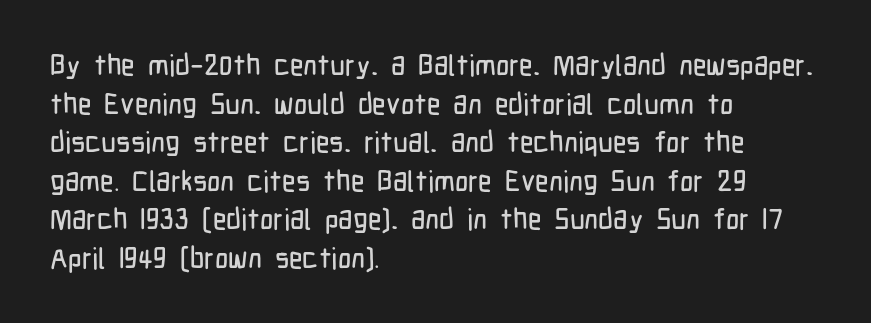
Q: Is the text italic (slanted)? A: No, it is upright.
Q: Is the typeface a serif or a sans-serif typeface? A: Sans-serif.
Q: Is the text underlined? A: No.
Q: How is the paragraph aligned? A: Left-aligned.
Q: Is the spacing between letters normal or unusually wide? A: Normal.
Q: Is the spacing between lines tight, normal or loose? A: Normal.
Q: Width (condensed, normal, or wide)? A: Condensed.
Q: Stroke contrast? A: Low.
Q: x-height? A: Medium.
Q: Monospaced? A: No.
